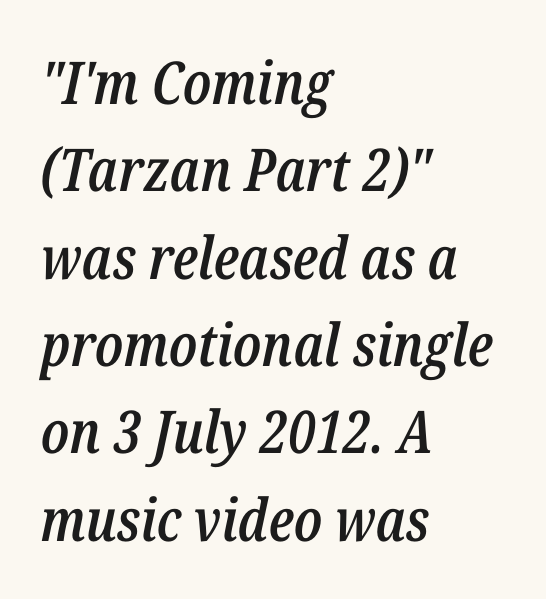
A bare baseline throughout the passage. Evenly set lines give the paragraph a standard silhouette. It's the slanting kind of type. Do the characters align in a grid? No, the font is proportional.
